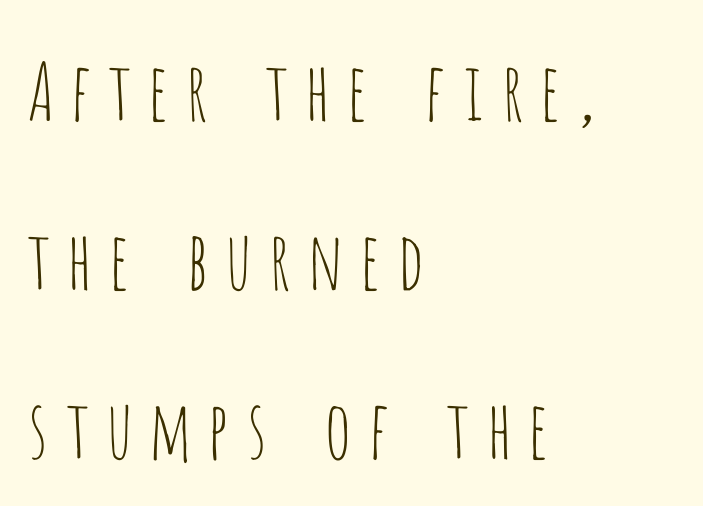
{"serif": "no", "italic": "no", "bold": "no", "weight": "thin", "width": "condensed", "stroke_contrast": "low", "x_height": "large", "monospaced": "no", "underline": "no", "align": "left", "line_spacing": "loose", "line_spacing_ratio": 2.11, "glyph_px": 80}
